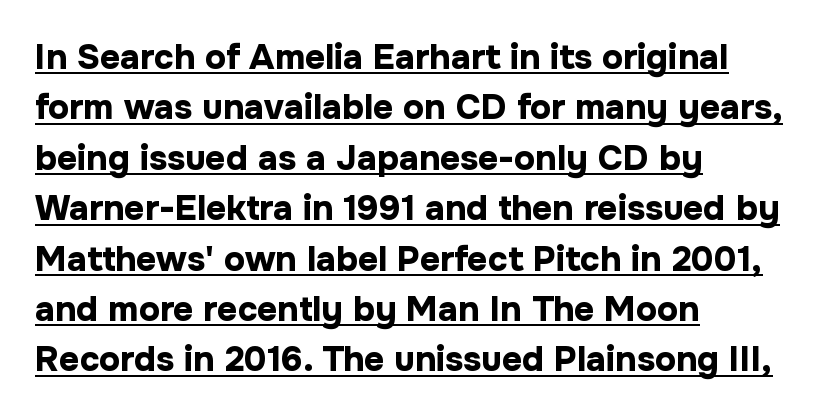
{"serif": "no", "italic": "no", "bold": "yes", "weight": "bold", "width": "normal", "stroke_contrast": "low", "x_height": "medium", "monospaced": "no", "underline": "yes", "align": "left", "line_spacing": "normal", "line_spacing_ratio": 1.44, "letter_spacing": "normal", "letter_spacing_em": 0.0, "glyph_px": 35}
